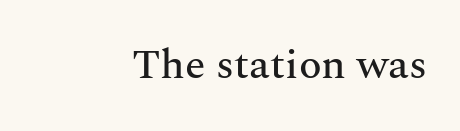
The image shows 42 px serif type, upright; set right-aligned, normal letter spacing, not underlined; medium stroke contrast and a medium x-height.
